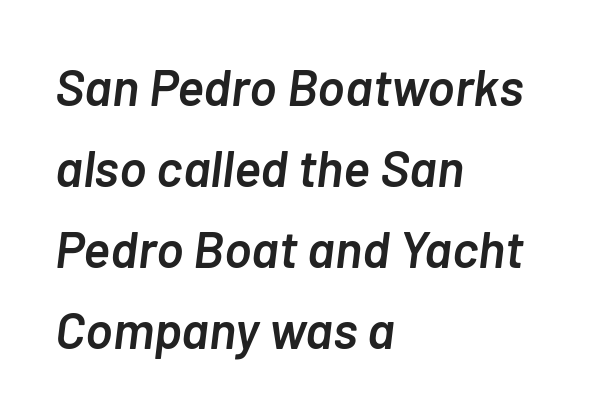
{"italic": "yes", "lean": "right", "slant_degrees": 7, "bold": "semi", "weight": "semibold", "width": "normal", "stroke_contrast": "low", "x_height": "medium", "monospaced": "no", "underline": "no", "align": "left", "line_spacing": "normal", "line_spacing_ratio": 1.59, "letter_spacing": "normal", "letter_spacing_em": 0.0, "glyph_px": 51}
